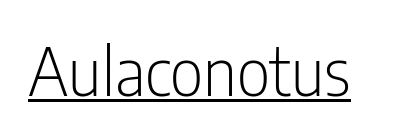
Posture: vertical. Font category for this specimen: sans-serif. The typesetter has applied underlining to the passage shown. Inter-character spacing is left at the font's built-in metrics.
